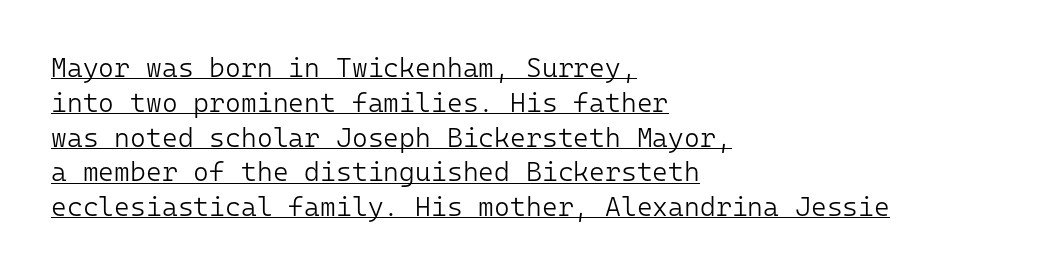
The image shows 27 px text type, upright; set left-aligned, normal line spacing (1.29x), normal letter spacing, underlined.
